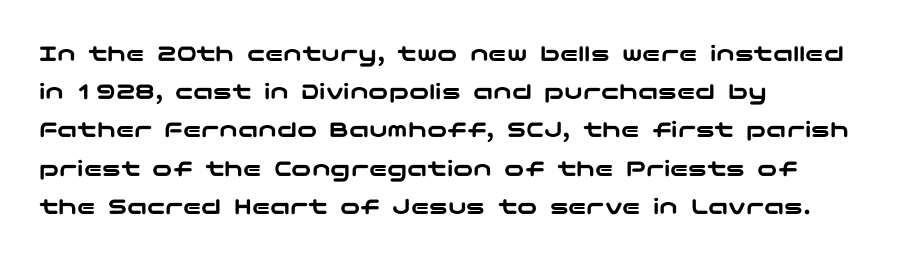
{"italic": "no", "underline": "no", "align": "left", "line_spacing": "normal", "line_spacing_ratio": 1.53, "letter_spacing": "normal", "letter_spacing_em": 0.0, "glyph_px": 25}
